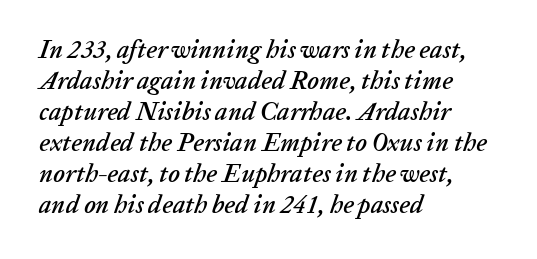
The image shows 25 px text type, italic (leaning right); set left-aligned, line spacing 1.24x, normal letter spacing, not underlined.
